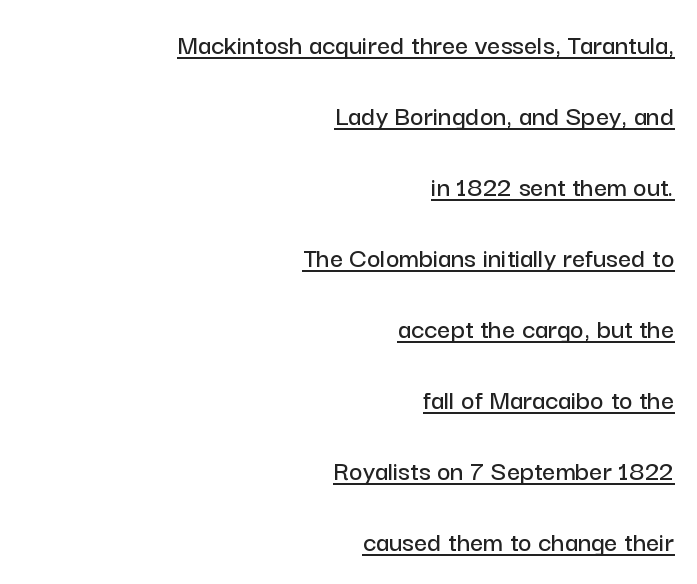
Q: Is the text italic (slanted)? A: No, it is upright.
Q: Is the typeface a serif or a sans-serif typeface? A: Sans-serif.
Q: Is the text underlined? A: Yes.
Q: How is the paragraph aligned? A: Right-aligned.
Q: Is the spacing between letters normal or unusually wide? A: Normal.
Q: Is the spacing between lines tight, normal or loose? A: Loose.
Q: Width (condensed, normal, or wide)? A: Normal.
Q: Stroke contrast? A: Low.
Q: x-height? A: Medium.
Q: Monospaced? A: No.
